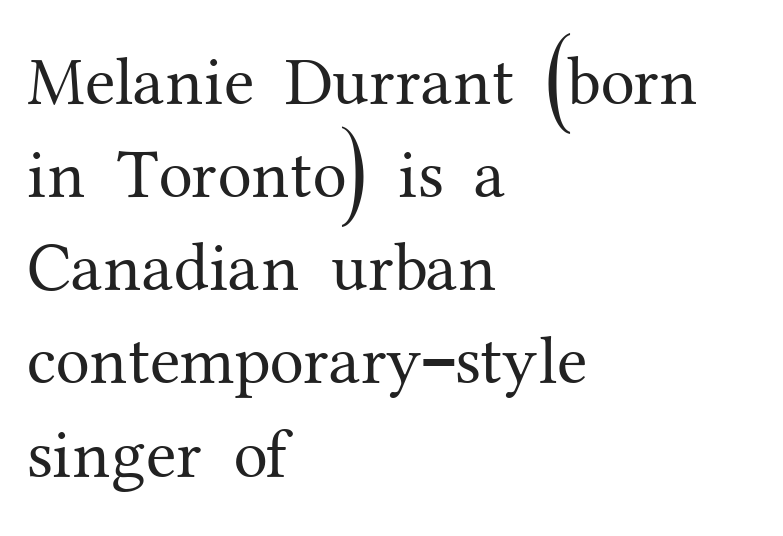
Q: Is the text bold? A: No.
Q: Is the text italic (slanted)? A: No, it is upright.
Q: Is the typeface a serif or a sans-serif typeface? A: Serif.
Q: Is the text underlined? A: No.
Q: How is the paragraph aligned? A: Left-aligned.
Q: Is the spacing between letters normal or unusually wide? A: Normal.
Q: Is the spacing between lines tight, normal or loose? A: Normal.
Q: Width (condensed, normal, or wide)? A: Normal.
Q: Stroke contrast? A: Medium.
Q: x-height? A: Medium.
Q: Monospaced? A: No.
